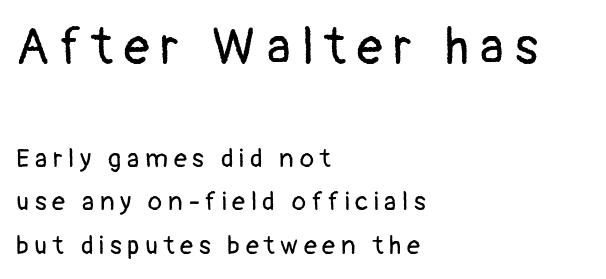
The image shows 51 px regular-weight sans-serif type, upright; set left-aligned, normal line spacing (1.67x), unusually wide letter spacing (+0.22 em), not underlined; the first (top) block is 1.96x larger; low stroke contrast and a medium x-height.
